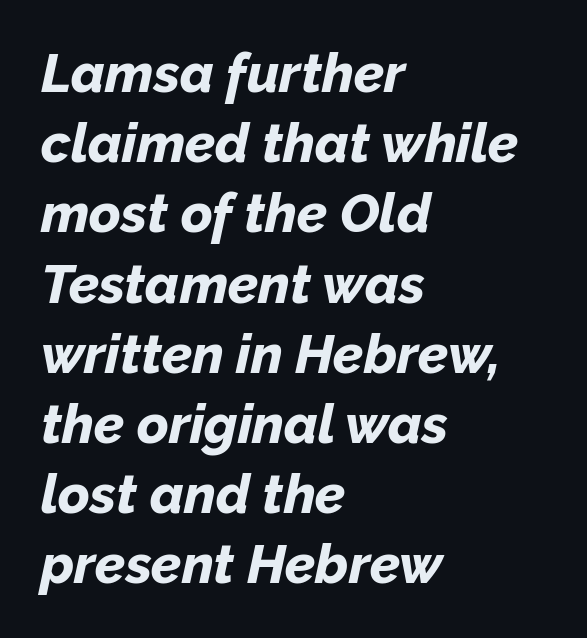
Q: Is the text bold? A: Yes.
Q: Is the text italic (slanted)? A: Yes, it leans right by about 12 degrees.
Q: Is the text underlined? A: No.
Q: How is the paragraph aligned? A: Left-aligned.
Q: Is the spacing between letters normal or unusually wide? A: Normal.
Q: Is the spacing between lines tight, normal or loose? A: Normal.
Q: Width (condensed, normal, or wide)? A: Normal.
Q: Stroke contrast? A: Low.
Q: x-height? A: Medium.
Q: Monospaced? A: No.
